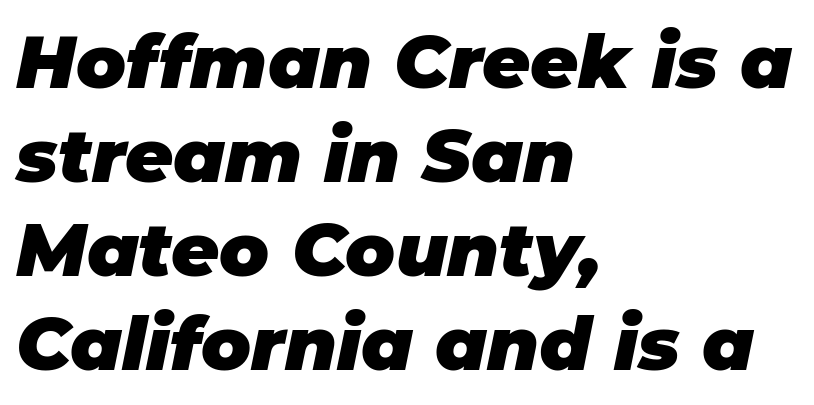
Plain, unruled lines of type. One glance says typical: line gaps are just what's usual. The face used here is proportionally spaced, like ordinary book or web type. The rendering applies a slant to the glyphs. Casual observation: everything's shoved over to the left.
